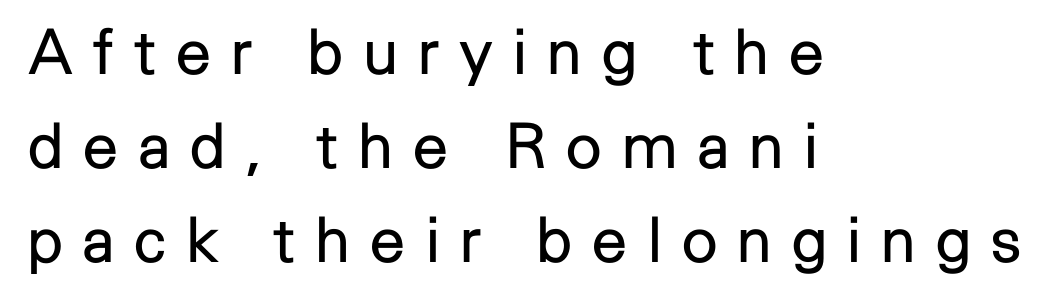
{"serif": "no", "italic": "no", "bold": "no", "weight": "regular", "width": "normal", "stroke_contrast": "low", "x_height": "medium", "monospaced": "no", "underline": "no", "align": "left", "line_spacing": "normal", "line_spacing_ratio": 1.49, "letter_spacing": "wide", "letter_spacing_em": 0.32, "glyph_px": 63}
